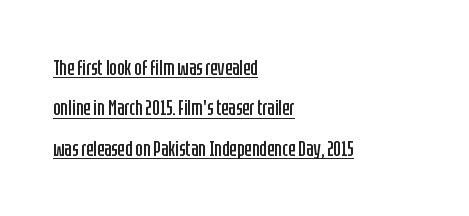
The image shows 22 px text type, upright; set left-aligned, line spacing 1.83x, normal letter spacing, underlined.
